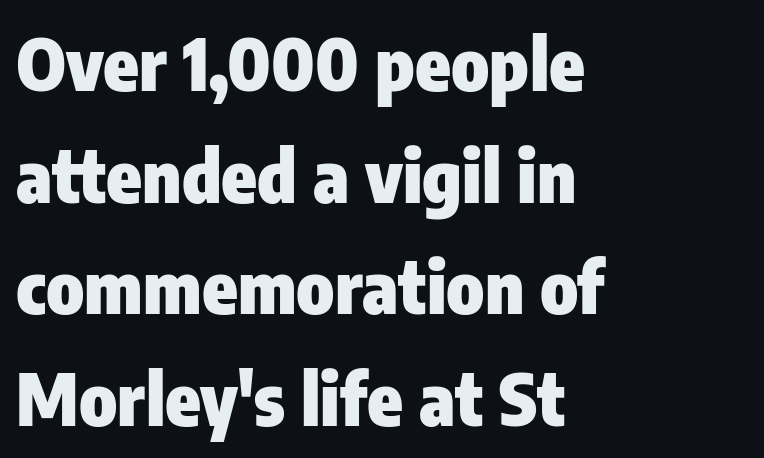
Q: Is the text bold? A: Yes.
Q: Is the text italic (slanted)? A: No, it is upright.
Q: Is the typeface a serif or a sans-serif typeface? A: Sans-serif.
Q: Is the text underlined? A: No.
Q: How is the paragraph aligned? A: Left-aligned.
Q: Is the spacing between letters normal or unusually wide? A: Normal.
Q: Is the spacing between lines tight, normal or loose? A: Normal.
Q: Width (condensed, normal, or wide)? A: Condensed.
Q: Stroke contrast? A: Low.
Q: x-height? A: Medium.
Q: Monospaced? A: No.
